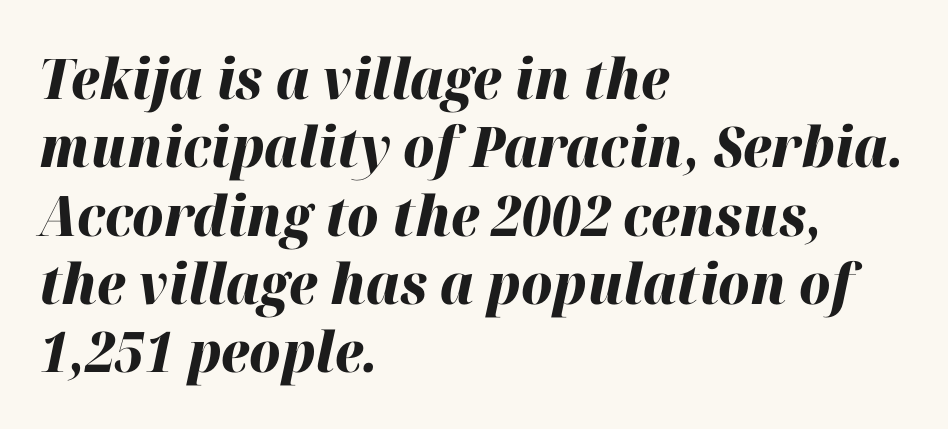
Q: Is the text bold? A: Yes.
Q: Is the text italic (slanted)? A: Yes, it leans right by about 12 degrees.
Q: Is the text underlined? A: No.
Q: How is the paragraph aligned? A: Left-aligned.
Q: Is the spacing between letters normal or unusually wide? A: Normal.
Q: Width (condensed, normal, or wide)? A: Normal.
Q: Stroke contrast? A: High.
Q: x-height? A: Medium.
Q: Monospaced? A: No.
